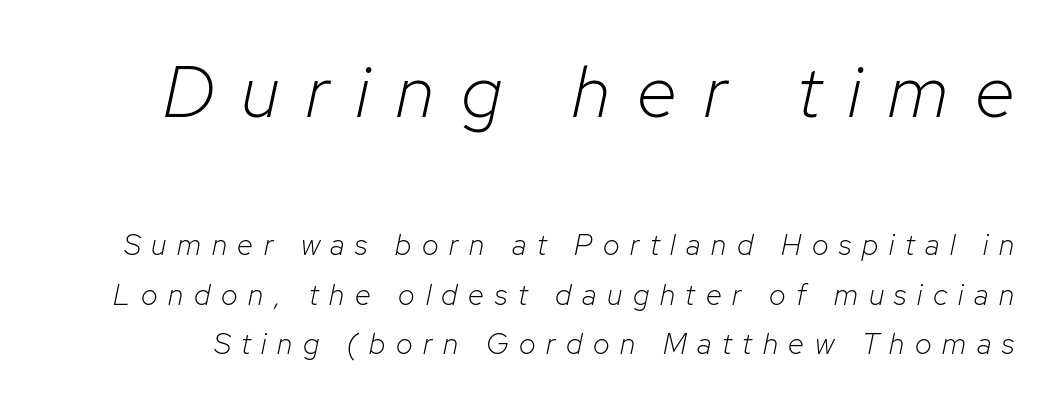
Q: Is the text bold? A: No.
Q: Is the text italic (slanted)? A: Yes, it leans right by about 12 degrees.
Q: Is the text underlined? A: No.
Q: Is the spacing between letters normal or unusually wide? A: Unusually wide.
Q: Which block of text is set in a larger size, the first (top) or the second (bottom)? A: The first (top) one.
Q: Width (condensed, normal, or wide)? A: Normal.
Q: Stroke contrast? A: Low.
Q: x-height? A: Medium.
Q: Monospaced? A: No.
